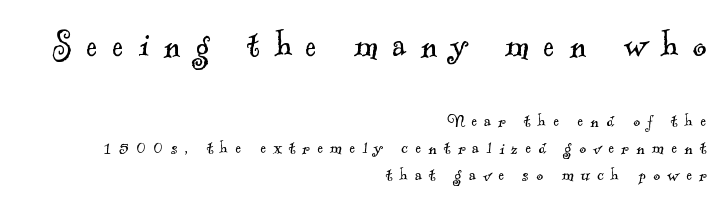
Q: Is the text bold? A: No.
Q: Is the typeface a serif or a sans-serif typeface? A: Serif.
Q: Is the text underlined? A: No.
Q: How is the paragraph aligned? A: Right-aligned.
Q: Is the spacing between letters normal or unusually wide? A: Unusually wide.
Q: Is the spacing between lines tight, normal or loose? A: Normal.
Q: Which block of text is set in a larger size, the first (top) or the second (bottom)? A: The first (top) one.
Q: Width (condensed, normal, or wide)? A: Normal.
Q: x-height? A: Small.
Q: Monospaced? A: No.
